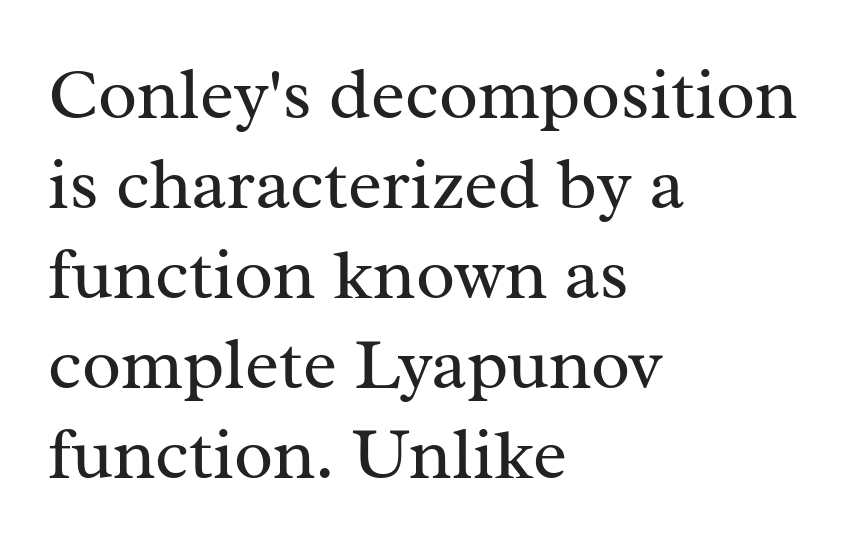
Q: Is the text bold? A: No.
Q: Is the text italic (slanted)? A: No, it is upright.
Q: Is the typeface a serif or a sans-serif typeface? A: Serif.
Q: Is the text underlined? A: No.
Q: How is the paragraph aligned? A: Left-aligned.
Q: Is the spacing between letters normal or unusually wide? A: Normal.
Q: Is the spacing between lines tight, normal or loose? A: Normal.
Q: Width (condensed, normal, or wide)? A: Normal.
Q: Stroke contrast? A: Medium.
Q: x-height? A: Medium.
Q: Monospaced? A: No.
